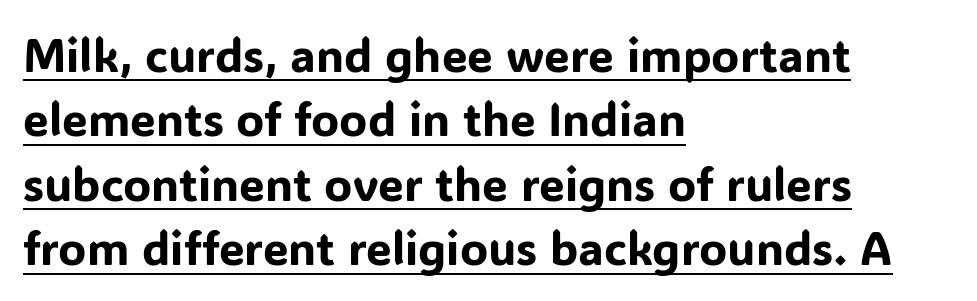
The image shows 46 px sans-serif type, upright; set left-aligned, normal line spacing (1.4x), normal letter spacing, underlined; low stroke contrast and a medium x-height.
